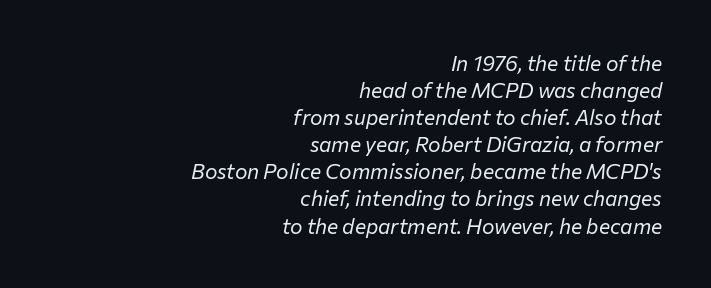
The image shows 21 px text type, italic (leaning right); set right-aligned, normal line spacing (1.29x), normal letter spacing, not underlined.
